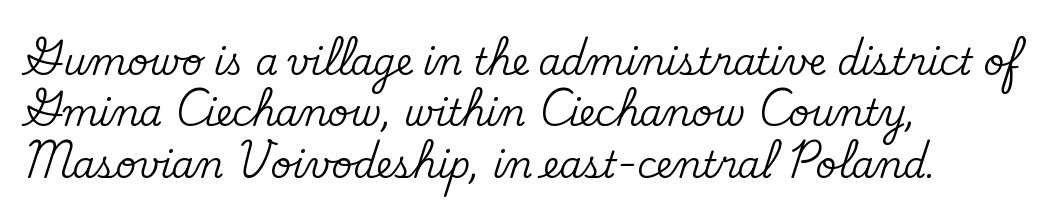
Q: Is the text italic (slanted)? A: Yes.
Q: Is the text underlined? A: No.
Q: How is the paragraph aligned? A: Left-aligned.
Q: Is the spacing between letters normal or unusually wide? A: Normal.
Q: Is the spacing between lines tight, normal or loose? A: Normal.
Q: Width (condensed, normal, or wide)? A: Normal.
Q: Stroke contrast? A: Medium.
Q: x-height? A: Small.
Q: Monospaced? A: No.
